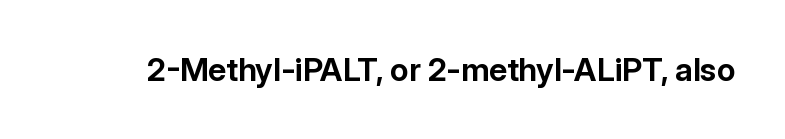
Q: Is the text bold? A: Yes.
Q: Is the text italic (slanted)? A: No, it is upright.
Q: Is the typeface a serif or a sans-serif typeface? A: Sans-serif.
Q: Is the text underlined? A: No.
Q: Is the spacing between letters normal or unusually wide? A: Normal.
Q: Width (condensed, normal, or wide)? A: Normal.
Q: Stroke contrast? A: Low.
Q: x-height? A: Medium.
Q: Monospaced? A: No.
